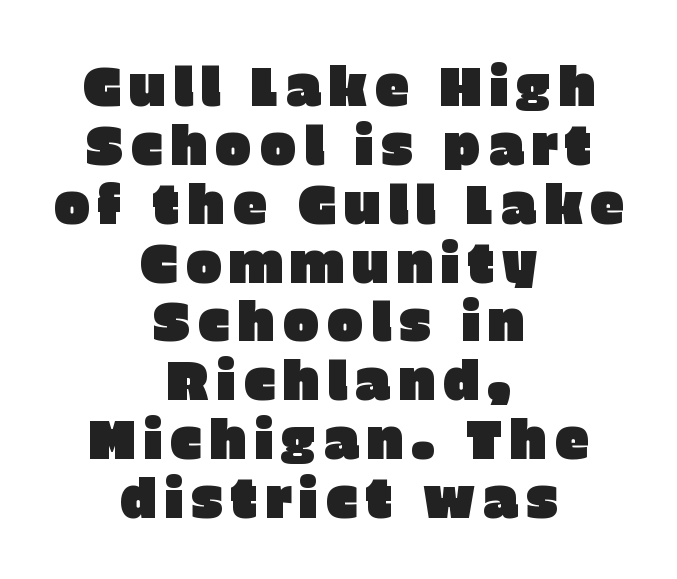
The image shows 55 px sans-serif type, upright; set centered, tight line spacing (1.07x), not underlined; low stroke contrast and a large x-height.
